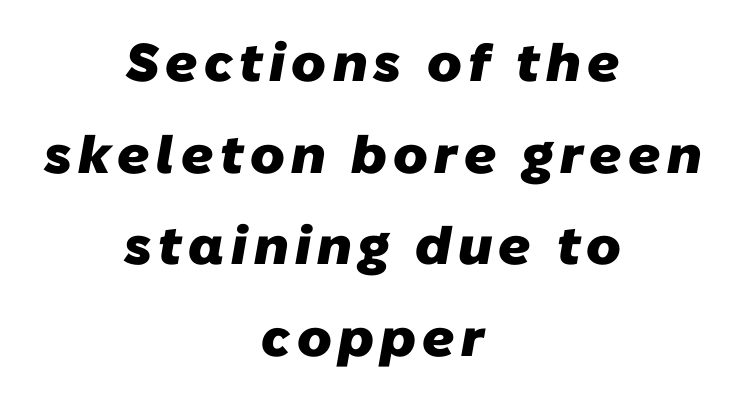
Character widths vary here, with narrow letters taking less room than wide ones. The font is running at its bold setting. Visually the block forms a symmetrical silhouette, jagged on both flanks. The typeface chosen for these lines omits serifs. Rule under the text: the space is simply empty.
